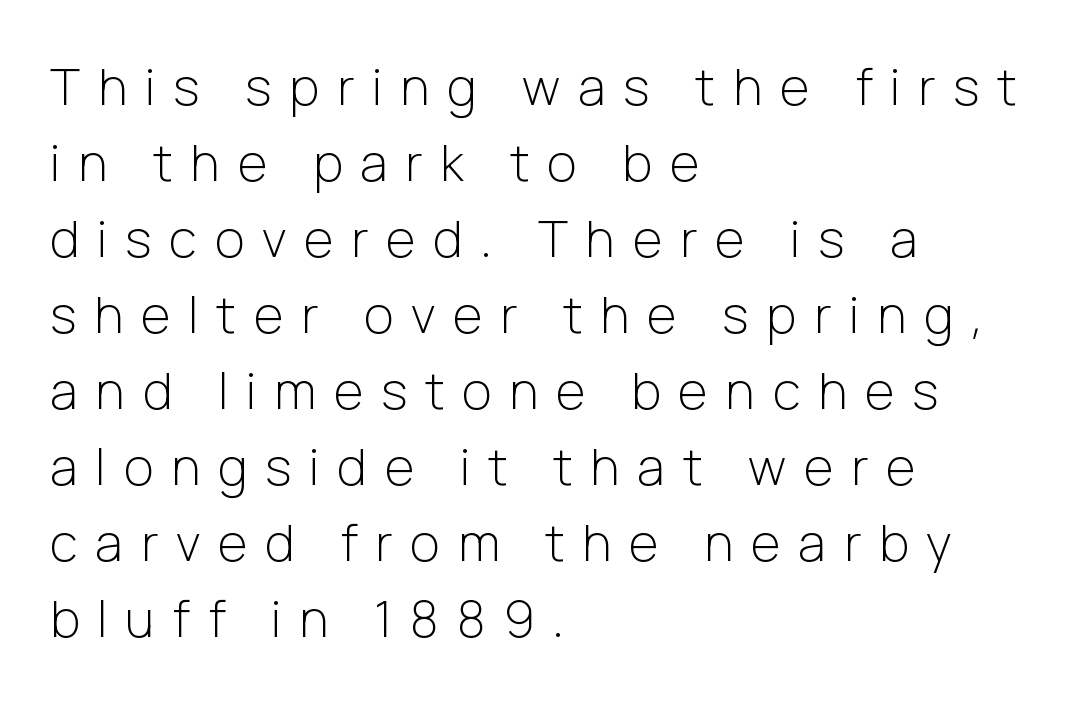
Character widths vary here, with narrow letters taking less room than wide ones. The designer left line spacing at the default. Lines of text with bare space underneath. Words appear elongated and porous because spacing is wide. The typeface chosen for these lines omits serifs. The typography opts for an upright posture over an oblique one.
